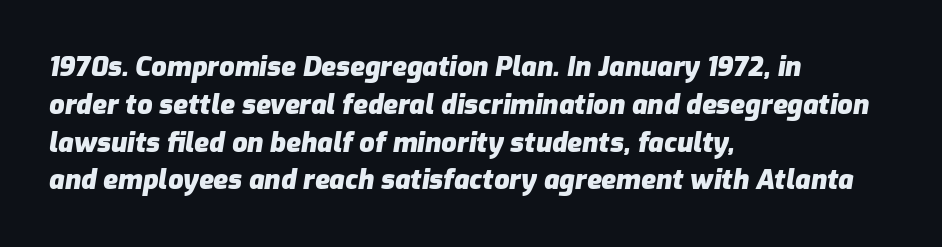
The image shows 27 px bold type, italic (leaning right); set left-aligned, normal line spacing (1.4x), normal letter spacing, not underlined.
